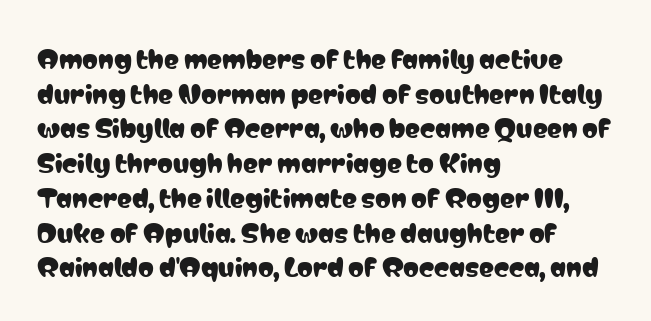
Q: Is the text italic (slanted)? A: No, it is upright.
Q: Is the text underlined? A: No.
Q: How is the paragraph aligned? A: Left-aligned.
Q: Is the spacing between letters normal or unusually wide? A: Normal.
Q: Is the spacing between lines tight, normal or loose? A: Normal.
